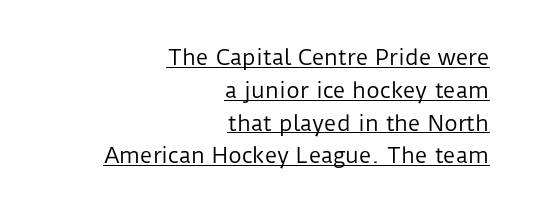
The image shows 21 px text type, upright; set right-aligned, normal line spacing (1.56x), normal letter spacing, underlined.
